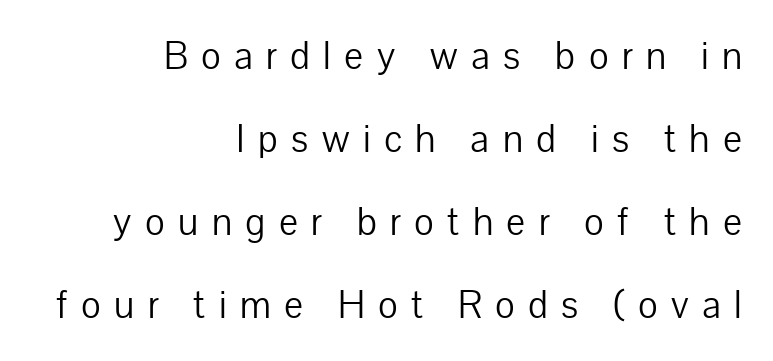
The image shows 38 px light sans-serif type, upright; set right-aligned, loose line spacing (2.18x), unusually wide letter spacing (+0.35 em), not underlined; low stroke contrast and a medium x-height.
